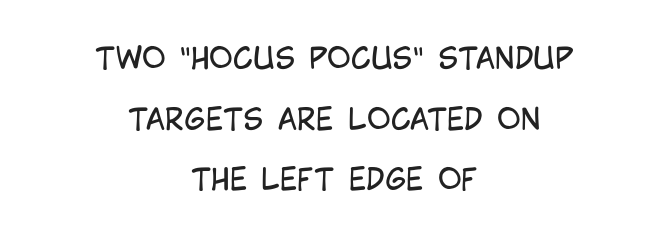
This sample has the flowing, uneven cadence of proportional lettering. The strip under each line holds only bare page. Is the stroke heavy? The answer is a plain regular-or-lighter. What's the leading like? Stretched, with rows far apart. Teacher's note: observe the equal gaps on both sides — that is centered alignment. You can tell from the bare stems that sans-serif type was used.
